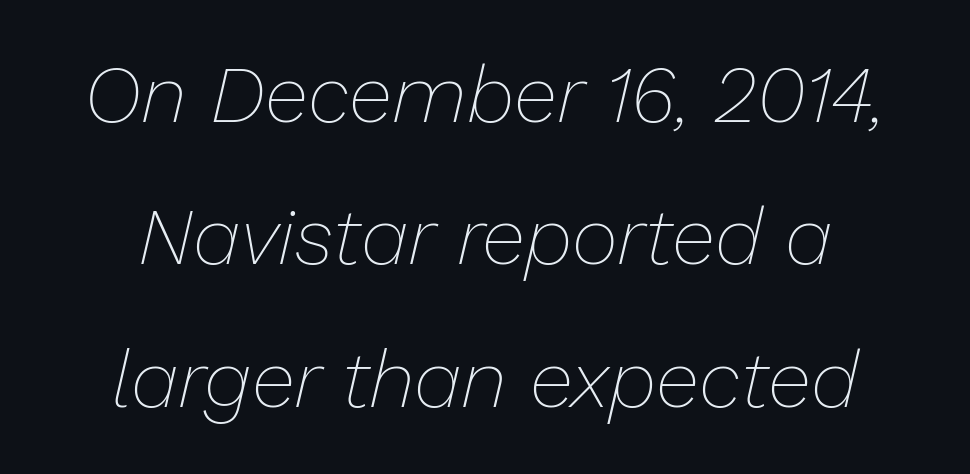
{"italic": "yes", "lean": "right", "slant_degrees": 13, "bold": "no", "weight": "thin", "width": "normal", "stroke_contrast": "low", "x_height": "medium", "monospaced": "no", "underline": "no", "line_spacing_ratio": 1.78, "letter_spacing": "normal", "letter_spacing_em": 0.0, "glyph_px": 80}
